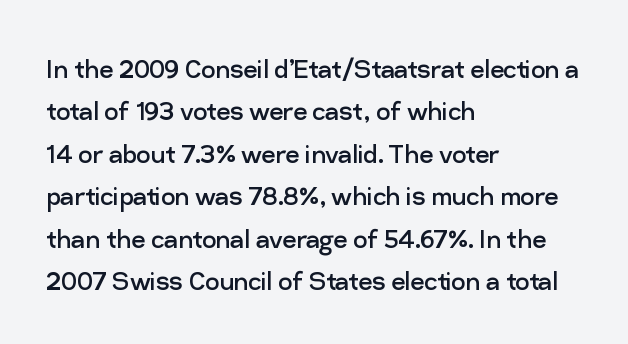
Nope, no serifs anywhere on these letters. Notice how descenders clear the ascenders below comfortably — that's standard leading. Letters have the restrained weight of plain body copy at most. Just letters on the line, the space beneath them empty.
